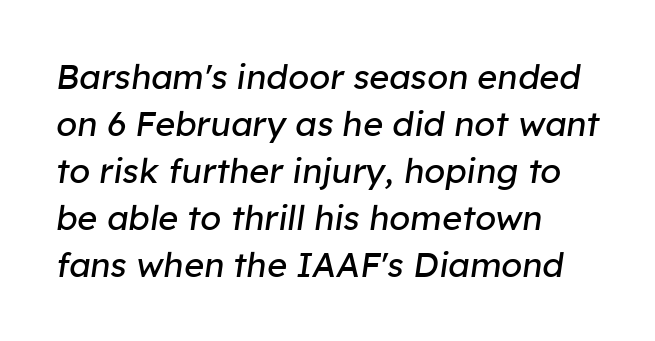
The image shows 34 px regular-weight type, italic (leaning right); set left-aligned, normal line spacing (1.38x), normal letter spacing, not underlined; low stroke contrast and a medium x-height.
